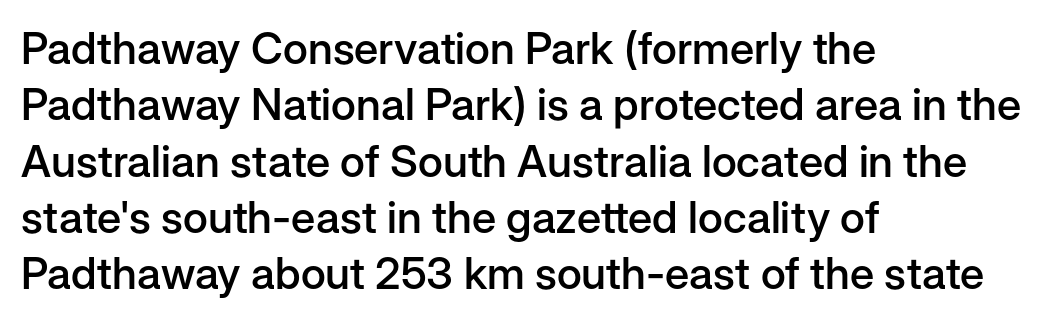
The leading is moderate, giving the passage an even texture. A bit beefed up — I'd call it semibold rather than bold. If you drew a line through each stem, it would be perfectly vertical. Between one letter and the next there's only the usual sliver of space. The face used here is a sans, in the tradition of grotesques and geometrics. Rule under the text: the space is simply empty.
